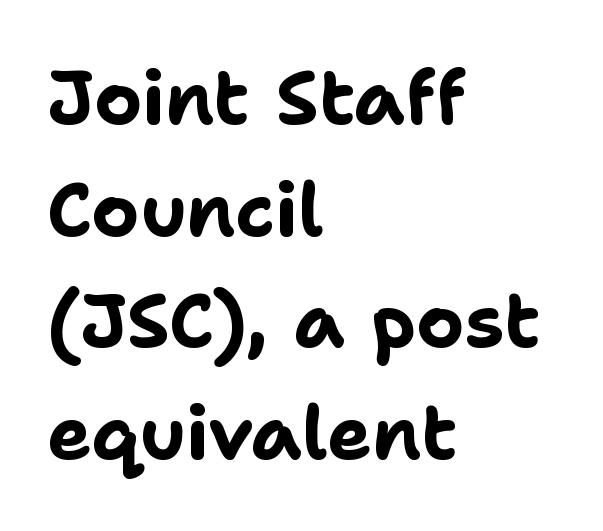
{"serif": "no", "italic": "no", "bold": "yes", "weight": "bold", "width": "normal", "stroke_contrast": "low", "x_height": "medium", "monospaced": "no", "underline": "no", "align": "left", "line_spacing": "normal", "line_spacing_ratio": 1.49, "letter_spacing": "normal", "letter_spacing_em": 0.0, "glyph_px": 75}
